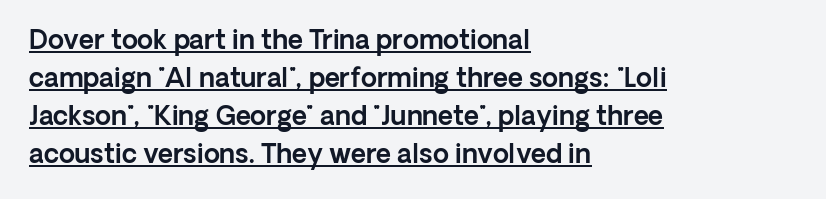
Words appear dense and cohesive because spacing is normal. Students, observe: this is what conventionally led text looks like. The letters stand straight up with perfectly vertical stems. These lines stack with their left ends in a neat column.
